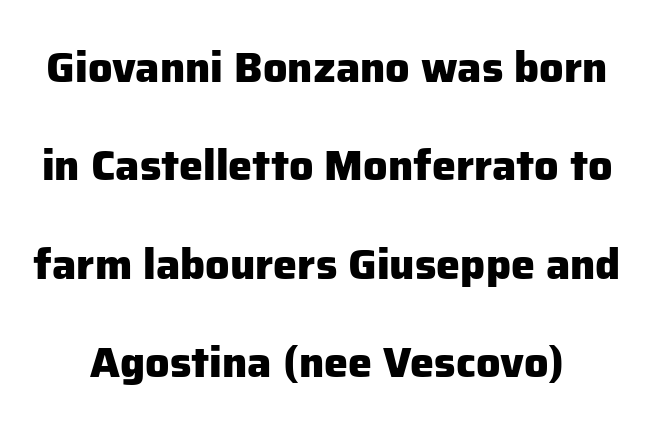
The image shows 43 px heavy sans-serif type, upright; set loose line spacing (2.29x), normal letter spacing, not underlined; low stroke contrast and a medium x-height.
